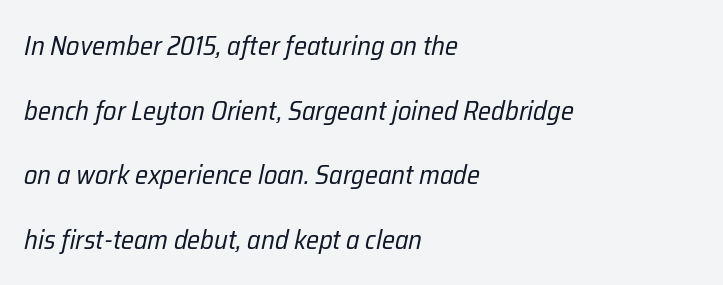
Q: Is the text bold? A: No.
Q: Is the text italic (slanted)? A: Yes, it leans right by about 12 degrees.
Q: Is the text underlined? A: No.
Q: How is the paragraph aligned? A: Left-aligned.
Q: Is the spacing between letters normal or unusually wide? A: Normal.
Q: Is the spacing between lines tight, normal or loose? A: Loose.
